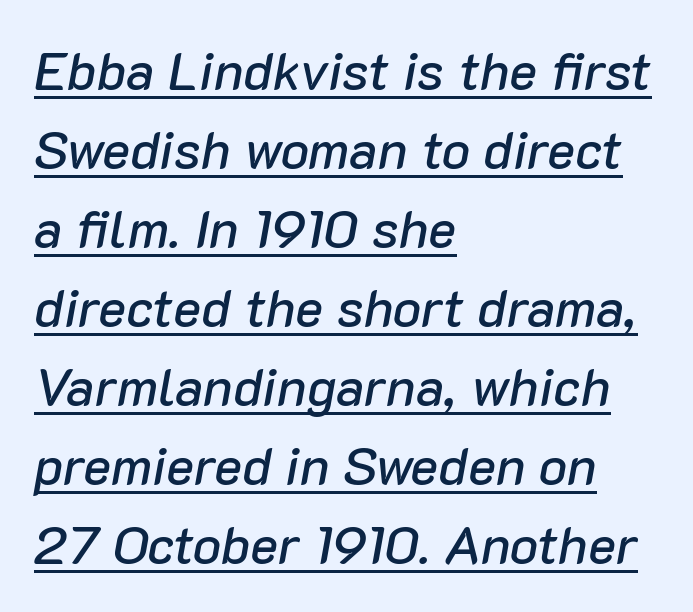
Q: Is the text italic (slanted)? A: Yes, it leans right by about 10 degrees.
Q: Is the text underlined? A: Yes.
Q: How is the paragraph aligned? A: Left-aligned.
Q: Is the spacing between letters normal or unusually wide? A: Normal.
Q: Is the spacing between lines tight, normal or loose? A: Normal.
Q: Width (condensed, normal, or wide)? A: Normal.
Q: Stroke contrast? A: Low.
Q: x-height? A: Medium.
Q: Monospaced? A: No.
